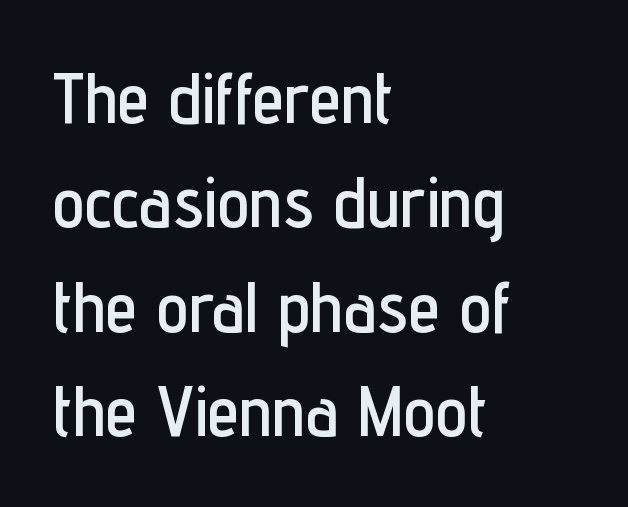
Regarding leading, the lines here are spaced in the standard way. A typesetter would call this zero additional tracking. This sample uses a sans-serif face. Vertical strokes here are truly vertical.
